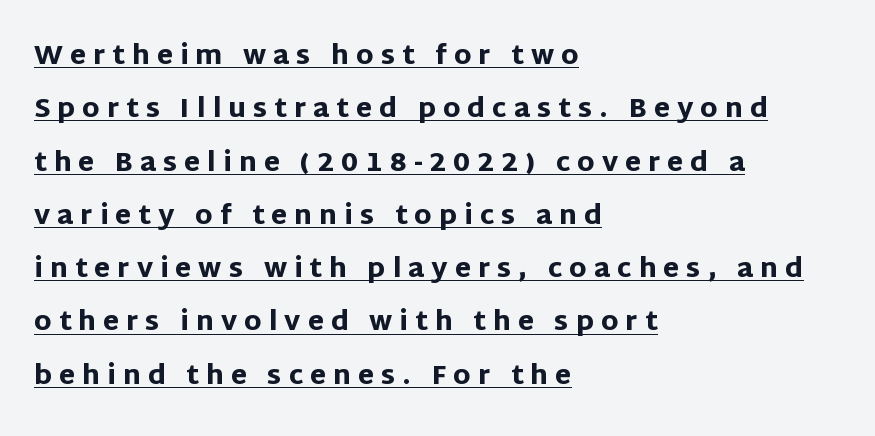
Q: Is the text bold? A: Yes.
Q: Is the text italic (slanted)? A: No, it is upright.
Q: Is the text underlined? A: Yes.
Q: How is the paragraph aligned? A: Left-aligned.
Q: Is the spacing between letters normal or unusually wide? A: Unusually wide.
Q: Is the spacing between lines tight, normal or loose? A: Loose.
